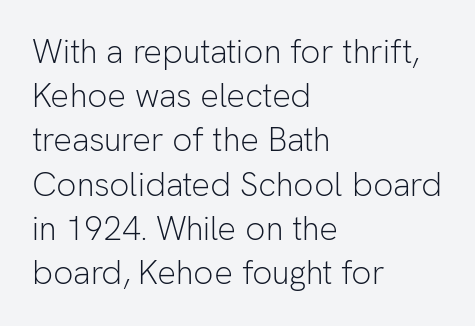
Q: Is the text bold? A: No.
Q: Is the text italic (slanted)? A: No, it is upright.
Q: Is the typeface a serif or a sans-serif typeface? A: Sans-serif.
Q: Is the text underlined? A: No.
Q: How is the paragraph aligned? A: Left-aligned.
Q: Is the spacing between letters normal or unusually wide? A: Normal.
Q: Is the spacing between lines tight, normal or loose? A: Normal.
Q: Width (condensed, normal, or wide)? A: Normal.
Q: Stroke contrast? A: Low.
Q: x-height? A: Medium.
Q: Monospaced? A: No.
